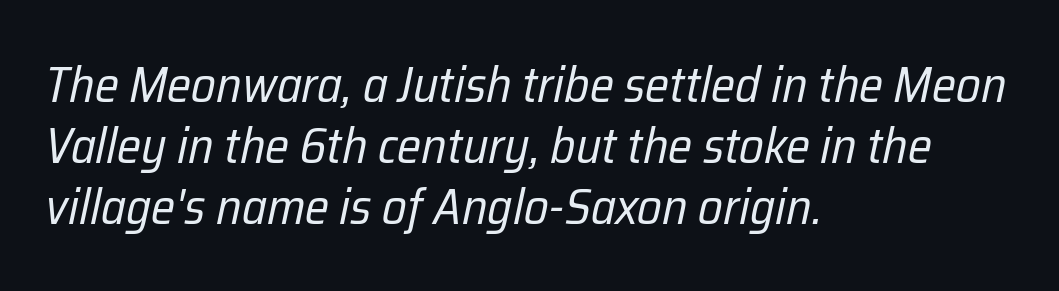
The image shows 50 px regular-weight, condensed type, italic (leaning right); set left-aligned, line spacing 1.22x, normal letter spacing, not underlined; low stroke contrast and a medium x-height.
